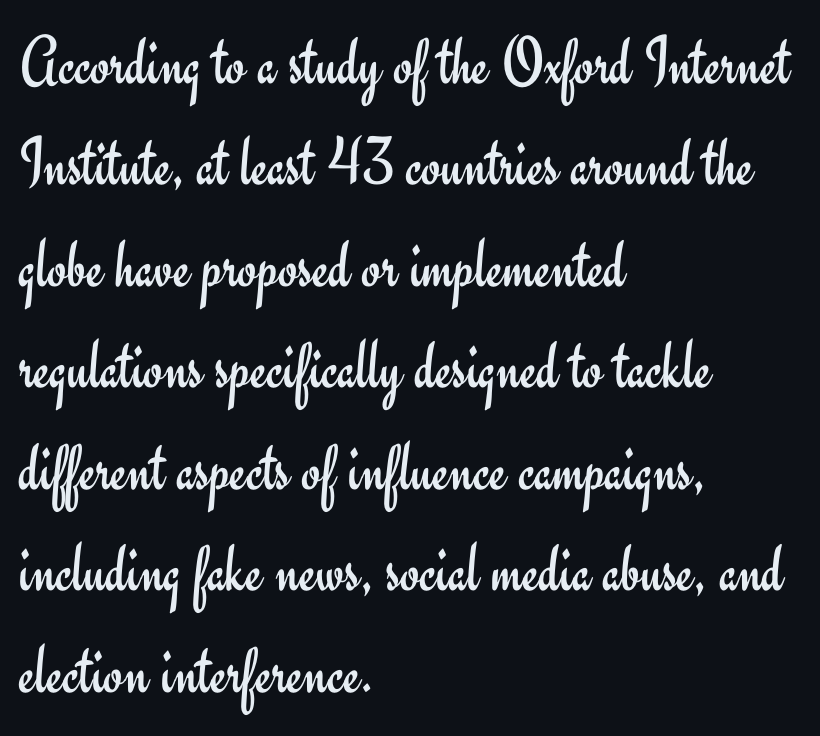
{"serif": "no", "bold": "no", "weight": "regular", "width": "normal", "stroke_contrast": "low", "x_height": "small", "monospaced": "no", "underline": "no", "align": "left", "line_spacing": "normal", "line_spacing_ratio": 1.45, "letter_spacing": "normal", "letter_spacing_em": 0.0, "glyph_px": 70}
